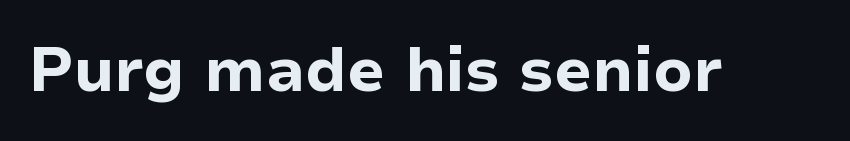
{"serif": "no", "italic": "no", "bold": "yes", "weight": "bold", "width": "normal", "stroke_contrast": "low", "x_height": "medium", "monospaced": "no", "underline": "no", "letter_spacing": "normal", "letter_spacing_em": 0.0, "glyph_px": 62}
